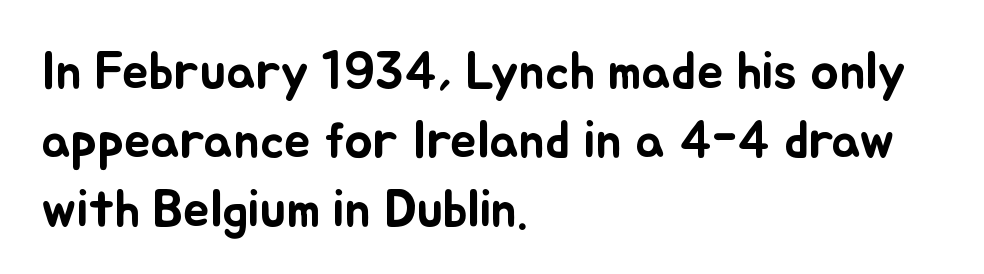
{"italic": "no", "width": "normal", "stroke_contrast": "low", "x_height": "small", "monospaced": "no", "underline": "no", "align": "left", "line_spacing": "normal", "line_spacing_ratio": 1.3, "letter_spacing": "normal", "letter_spacing_em": 0.0, "glyph_px": 53}
